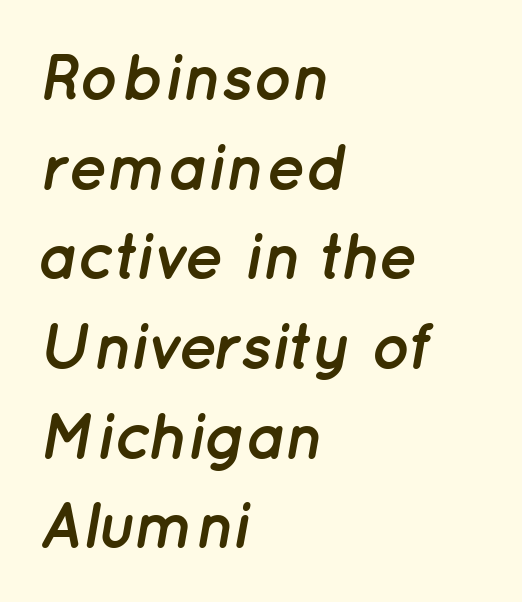
{"italic": "yes", "lean": "right", "slant_degrees": 12, "bold": "yes", "weight": "semibold", "width": "normal", "stroke_contrast": "low", "x_height": "medium", "monospaced": "no", "underline": "no", "align": "left", "line_spacing": "normal", "line_spacing_ratio": 1.38, "letter_spacing": "normal", "letter_spacing_em": 0.0, "glyph_px": 65}
